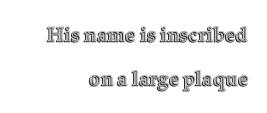
{"italic": "no", "underline": "no", "align": "right", "line_spacing": "loose", "line_spacing_ratio": 2.19, "letter_spacing": "normal", "letter_spacing_em": 0.0, "glyph_px": 20}
